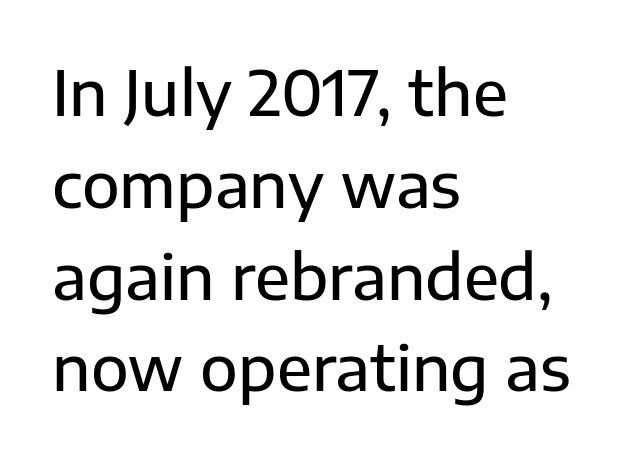
The image shows 62 px sans-serif type, upright; set left-aligned, normal line spacing (1.48x), normal letter spacing, not underlined; low stroke contrast and a medium x-height.
